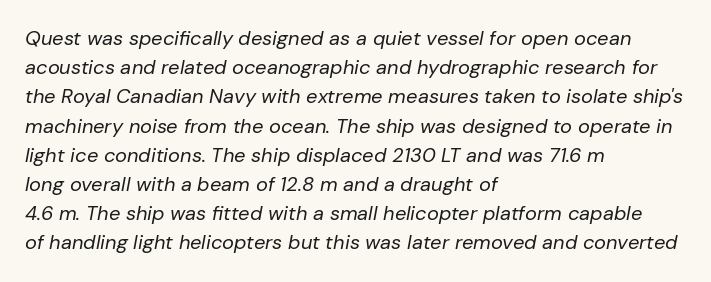
Plain, unruled lines of type. A quiet, ordinary-to-light weight characterises the typeface. In terms of posture, this sample is oblique. The designer left line spacing at the default. The face used here is rendered with its standard letterfit.
